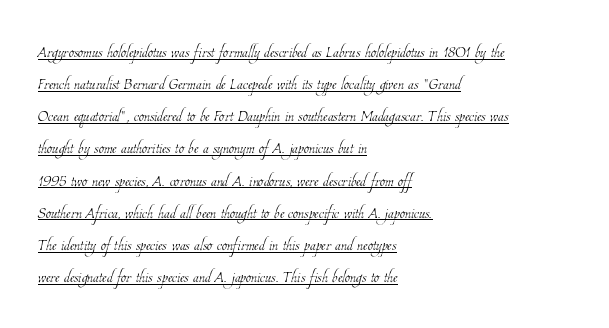
Q: Is the text bold? A: No.
Q: Is the text underlined? A: Yes.
Q: How is the paragraph aligned? A: Left-aligned.
Q: Is the spacing between letters normal or unusually wide? A: Normal.
Q: Is the spacing between lines tight, normal or loose? A: Normal.
